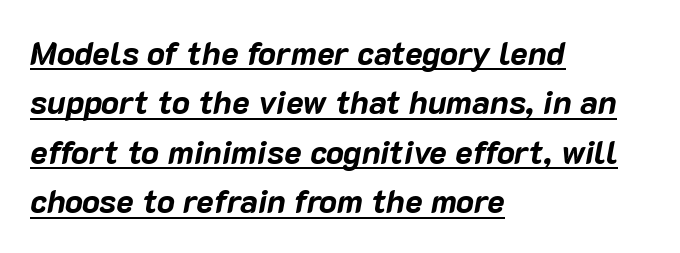
The image shows 33 px bold type, italic (leaning right); set left-aligned, normal line spacing (1.5x), normal letter spacing, underlined; low stroke contrast and a medium x-height.
